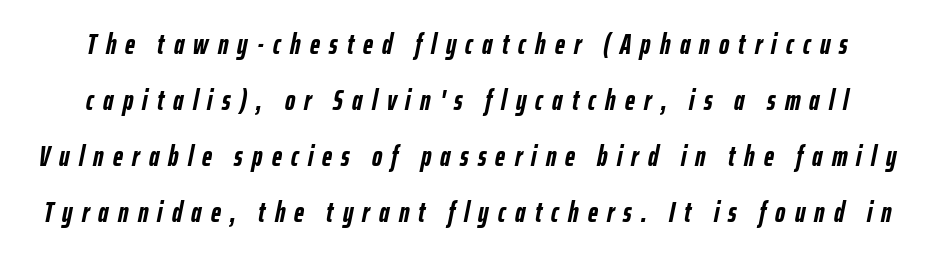
Each letter keeps its own natural width here, so spacing adapts to shape. Italic? Definitely — the glyphs are oblique. Spacing between characters has been opened up far beyond the box default. Leading is clearly above the norm, producing a sparse column. Lines of text with bare space underneath. Students, this is bold: see how much ink each stroke carries.
